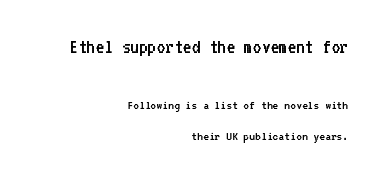
The image shows 21 px text type, upright; set right-aligned, loose line spacing (2.17x), normal letter spacing, not underlined; the first (top) block is 1.5x larger.
